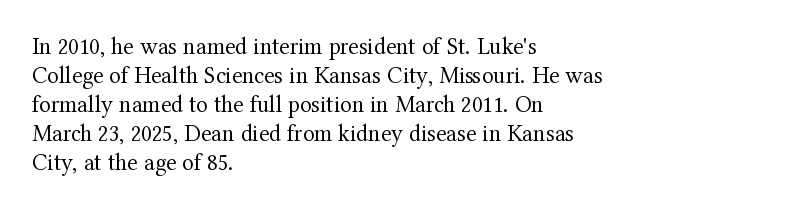
Q: Is the text bold? A: No.
Q: Is the text italic (slanted)? A: No, it is upright.
Q: Is the text underlined? A: No.
Q: How is the paragraph aligned? A: Left-aligned.
Q: Is the spacing between letters normal or unusually wide? A: Normal.
